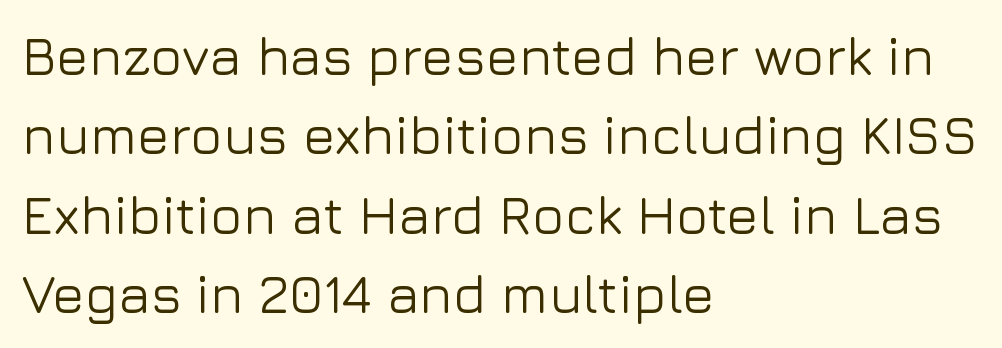
The image shows 54 px sans-serif type, upright; set left-aligned, normal line spacing (1.47x), normal letter spacing, not underlined; low stroke contrast and a medium x-height.
